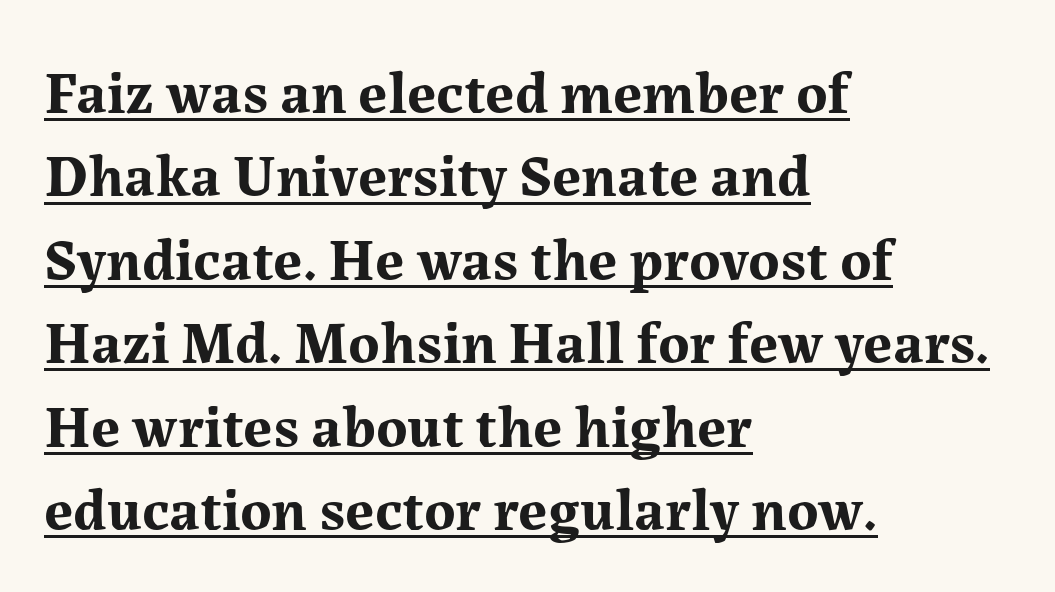
Pretty heavy lettering here — definitely bold. Short and long lines alike share a common starting point at left. The letterforms sit shoulder to shoulder at normal distance. This rendering features underlined lettering. Old-style or modern, the face here clearly has serifs. Looks like regular typesetting: each glyph gets only the width it needs.
